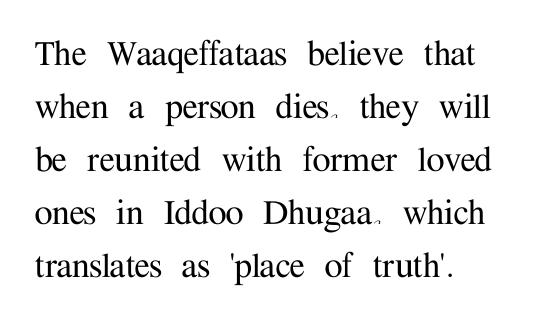
Q: Is the text italic (slanted)? A: No, it is upright.
Q: Is the typeface a serif or a sans-serif typeface? A: Serif.
Q: Is the text underlined? A: No.
Q: How is the paragraph aligned? A: Left-aligned.
Q: Is the spacing between letters normal or unusually wide? A: Normal.
Q: Is the spacing between lines tight, normal or loose? A: Normal.
Q: Width (condensed, normal, or wide)? A: Normal.
Q: Stroke contrast? A: Medium.
Q: x-height? A: Medium.
Q: Monospaced? A: No.
